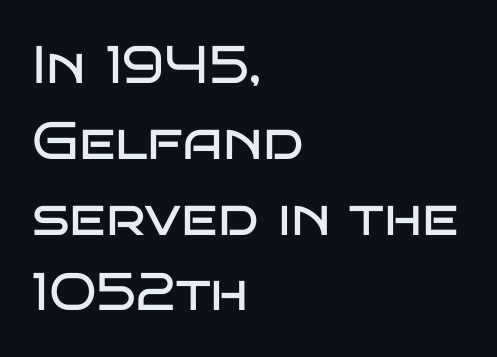
{"serif": "no", "italic": "no", "bold": "no", "weight": "regular", "width": "wide", "stroke_contrast": "low", "x_height": "large", "monospaced": "no", "underline": "no", "align": "left", "line_spacing": "normal", "line_spacing_ratio": 1.43, "letter_spacing": "normal", "letter_spacing_em": 0.0, "glyph_px": 53}
